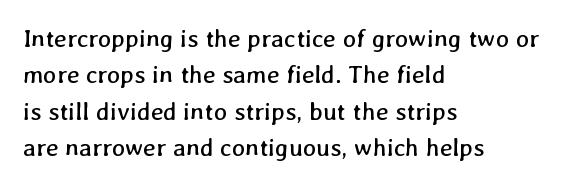
The paragraph has a hard left edge and a soft right edge. In terms of leading, this rendering sits right in the middle. Nobody drew a line under any word here. This rendering leaves character spacing at its baseline value. The typesetting does not lean heavy: it is not bold.
